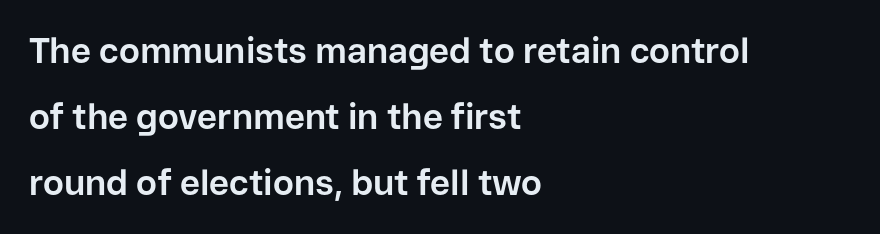
{"serif": "no", "italic": "no", "bold": "yes", "weight": "bold", "width": "normal", "stroke_contrast": "low", "x_height": "medium", "monospaced": "no", "underline": "no", "align": "left", "line_spacing_ratio": 1.89, "letter_spacing": "normal", "letter_spacing_em": 0.0, "glyph_px": 35}
